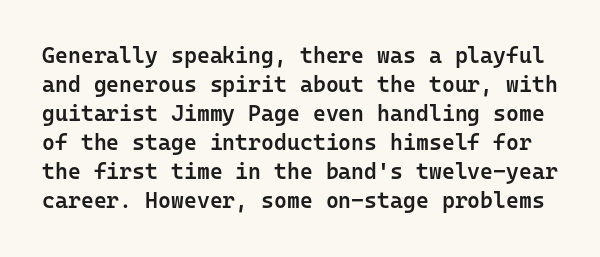
The image shows 22 px text type, upright; set normal line spacing (1.32x), normal letter spacing, not underlined.
